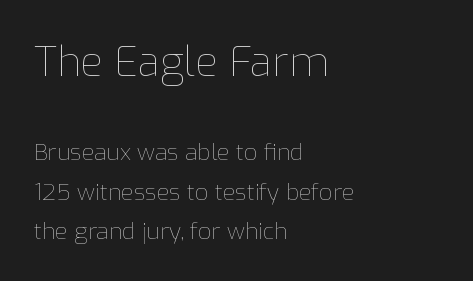
Typesetter's note — upper block bumped up in size, lower block left smaller. These lines are set flush left with a ragged right edge. Descenders are the only things crossing below the line. How are the letters spaced? Ordinarily, with no added tracking. Each stroke keeps to a modest, everyday thickness or less. Think of a printed novel: that variable character pitch is what you see here.
